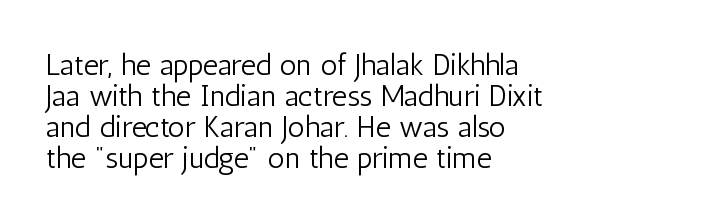
Q: Is the text bold? A: No.
Q: Is the text italic (slanted)? A: No, it is upright.
Q: Is the typeface a serif or a sans-serif typeface? A: Sans-serif.
Q: Is the text underlined? A: No.
Q: How is the paragraph aligned? A: Left-aligned.
Q: Is the spacing between letters normal or unusually wide? A: Normal.
Q: Is the spacing between lines tight, normal or loose? A: Tight.
Q: Width (condensed, normal, or wide)? A: Condensed.
Q: Stroke contrast? A: Low.
Q: x-height? A: Medium.
Q: Monospaced? A: No.
